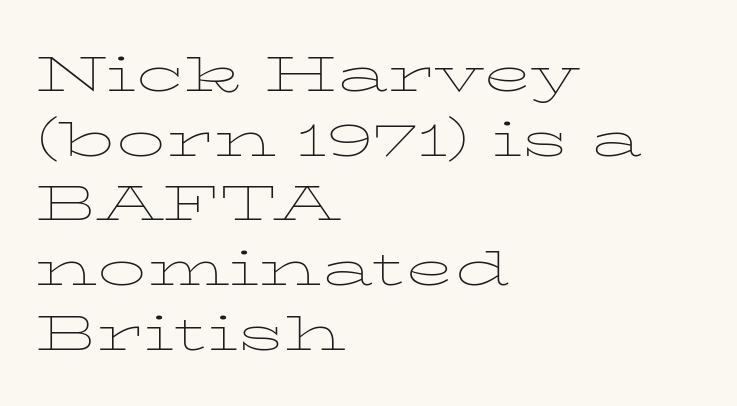
Q: Is the text bold? A: No.
Q: Is the text italic (slanted)? A: No, it is upright.
Q: Is the typeface a serif or a sans-serif typeface? A: Serif.
Q: Is the text underlined? A: No.
Q: How is the paragraph aligned? A: Left-aligned.
Q: Is the spacing between letters normal or unusually wide? A: Normal.
Q: Is the spacing between lines tight, normal or loose? A: Normal.
Q: Width (condensed, normal, or wide)? A: Wide.
Q: Stroke contrast? A: Low.
Q: x-height? A: Medium.
Q: Monospaced? A: No.
